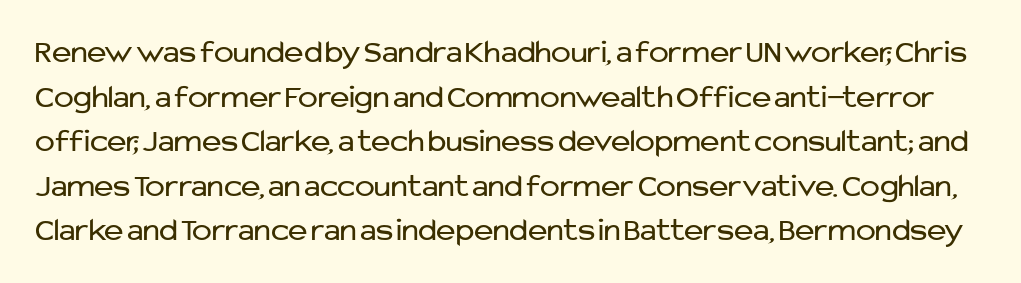
The image shows 33 px regular-weight sans-serif type, upright; set normal line spacing (1.35x), normal letter spacing, not underlined; low stroke contrast and a medium x-height.
